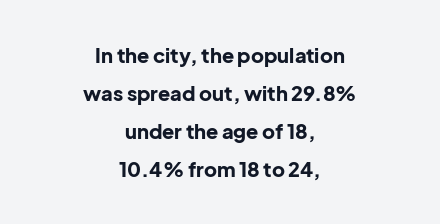
The image shows 20 px bold type, upright; set centered, loose line spacing (1.9x), normal letter spacing, not underlined.
